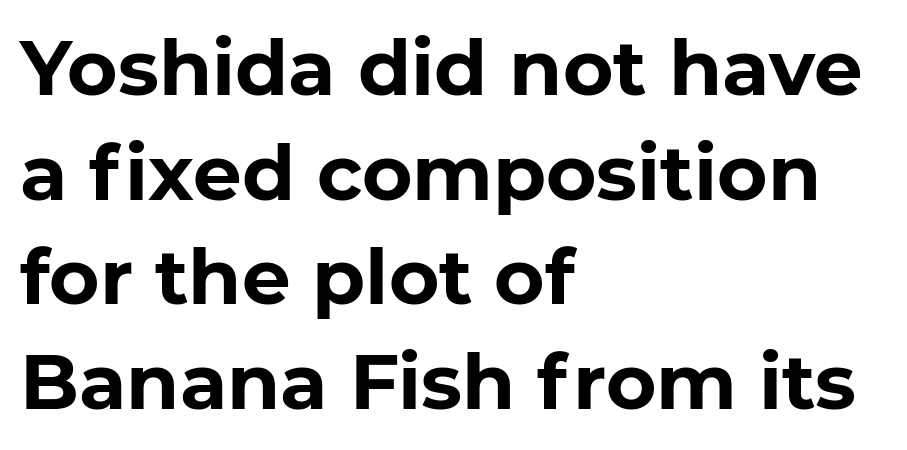
Spacing verdict: proportional, widths tailored to each character. Font category for this specimen: sans-serif. Glance below the letters and you will spot only blank space. Students, this is bold: see how much ink each stroke carries. Spacing between characters is what you'd get straight out of the box.
